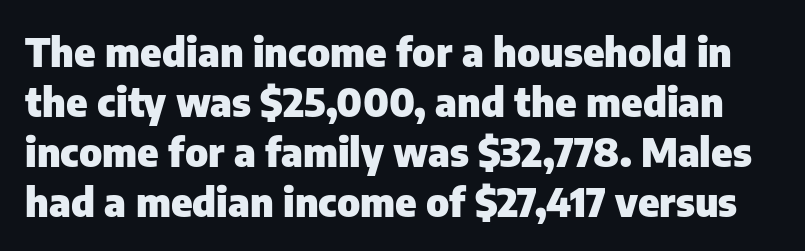
The image shows 40 px heavy sans-serif type, upright; set normal line spacing (1.25x), normal letter spacing, not underlined; low stroke contrast and a medium x-height.
